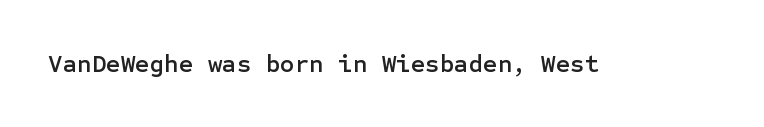
If you drew a line through each stem, it would be perfectly vertical. Characters follow at the spacing the type designer built in. The words here are not underlined.
